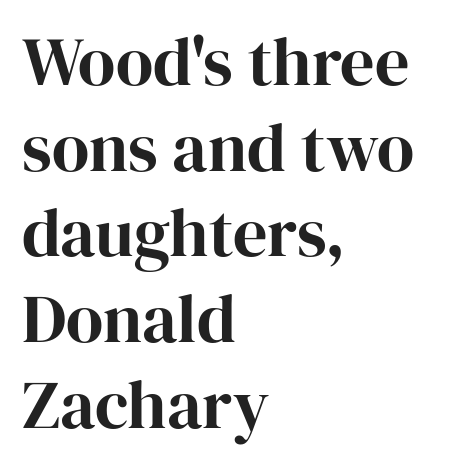
Q: Is the text italic (slanted)? A: No, it is upright.
Q: Is the typeface a serif or a sans-serif typeface? A: Serif.
Q: Is the text underlined? A: No.
Q: How is the paragraph aligned? A: Left-aligned.
Q: Is the spacing between letters normal or unusually wide? A: Normal.
Q: Is the spacing between lines tight, normal or loose? A: Normal.
Q: Width (condensed, normal, or wide)? A: Normal.
Q: Stroke contrast? A: High.
Q: x-height? A: Medium.
Q: Monospaced? A: No.
